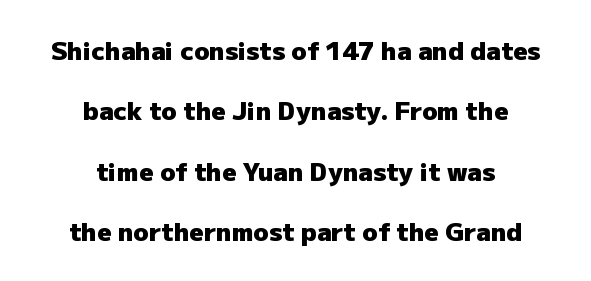
Q: Is the text bold? A: Yes.
Q: Is the text italic (slanted)? A: No, it is upright.
Q: Is the text underlined? A: No.
Q: How is the paragraph aligned? A: Centered.
Q: Is the spacing between letters normal or unusually wide? A: Normal.
Q: Is the spacing between lines tight, normal or loose? A: Loose.
